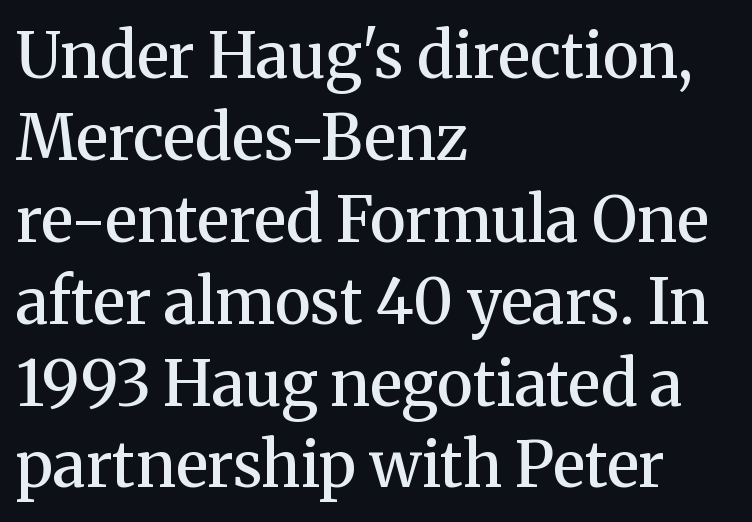
As a designer I'd log this as weight 600, semibold. Reading down the block, your eye returns to a fixed left position each line. These lines are rendered in a variable-pitch font. Caption: standard tracking, unaltered. These lines are composed in type with serifs.
